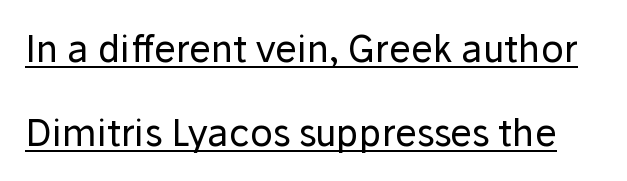
The image shows 37 px regular-weight sans-serif type, upright; set loose line spacing (2.27x), normal letter spacing, underlined; low stroke contrast and a medium x-height.
